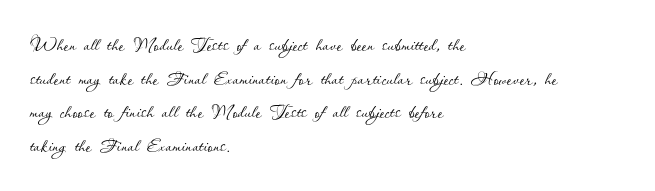
{"bold": "no", "underline": "no", "align": "left", "line_spacing": "normal", "line_spacing_ratio": 1.29, "letter_spacing": "normal", "letter_spacing_em": 0.0, "glyph_px": 26}
